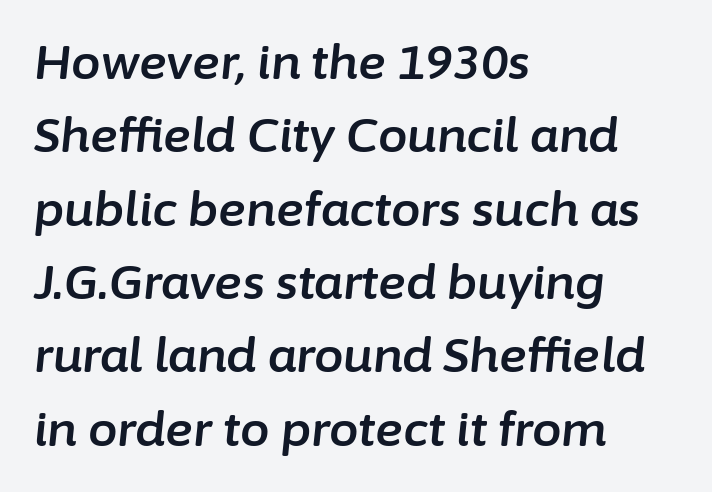
{"italic": "yes", "lean": "right", "slant_degrees": 6, "width": "normal", "stroke_contrast": "low", "x_height": "medium", "monospaced": "no", "underline": "no", "align": "left", "line_spacing": "normal", "line_spacing_ratio": 1.56, "letter_spacing": "normal", "letter_spacing_em": 0.0, "glyph_px": 47}
